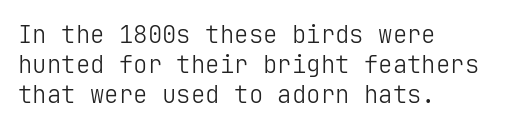
{"italic": "no", "bold": "no", "underline": "no", "align": "left", "line_spacing": "normal", "line_spacing_ratio": 1.25, "letter_spacing": "normal", "letter_spacing_em": 0.0, "glyph_px": 24}
